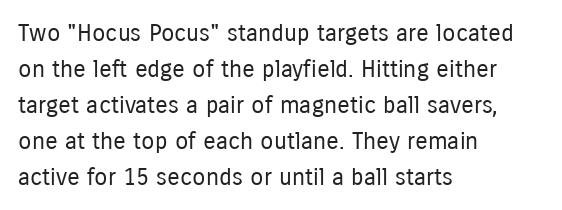
{"italic": "no", "bold": "no", "underline": "no", "align": "left", "line_spacing": "normal", "line_spacing_ratio": 1.5, "letter_spacing": "normal", "letter_spacing_em": 0.0, "glyph_px": 24}
